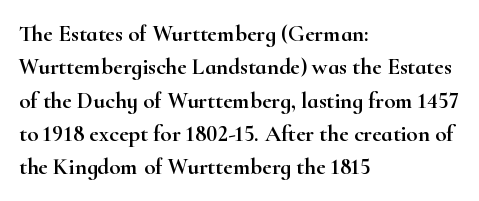
{"italic": "no", "underline": "no", "align": "left", "line_spacing": "normal", "line_spacing_ratio": 1.45, "letter_spacing": "normal", "letter_spacing_em": 0.0, "glyph_px": 23}
